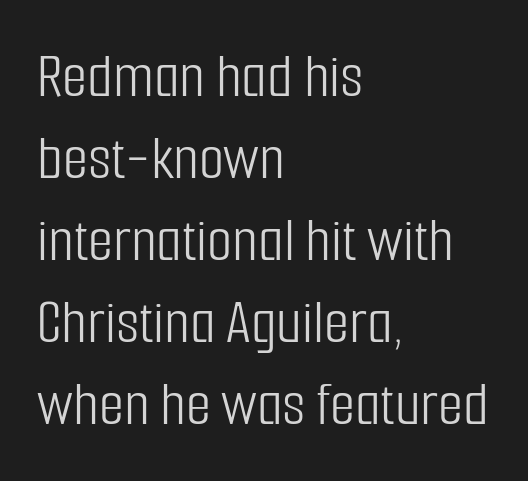
The image shows 65 px light, condensed sans-serif type, upright; set left-aligned, normal line spacing (1.26x), normal letter spacing, not underlined; low stroke contrast and a medium x-height.
